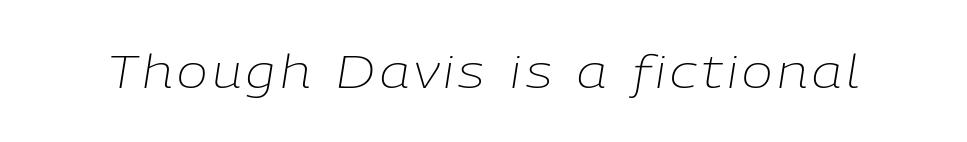
{"italic": "yes", "lean": "right", "slant_degrees": 9, "bold": "no", "weight": "light", "width": "normal", "stroke_contrast": "low", "x_height": "medium", "monospaced": "no", "underline": "no", "glyph_px": 46}
